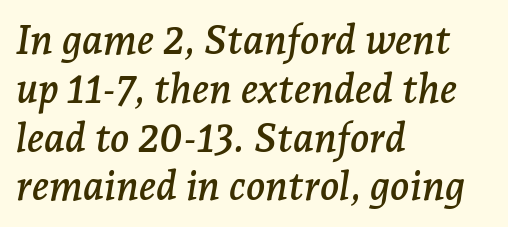
The image shows 40 px serif type, italic (leaning right); set left-aligned, line spacing 1.22x, normal letter spacing, not underlined; low stroke contrast and a medium x-height.
